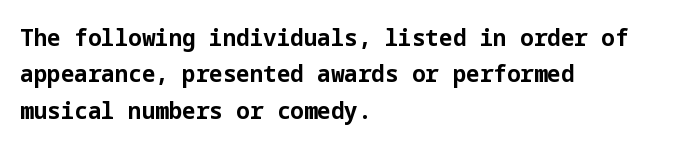
The designer left line spacing at the default. The horizontal fit of the characters is conventional and even. The specimen reads as upright at a glance. The passage shown is not underscored anywhere. The letters are bold, with thick, heavy strokes.
